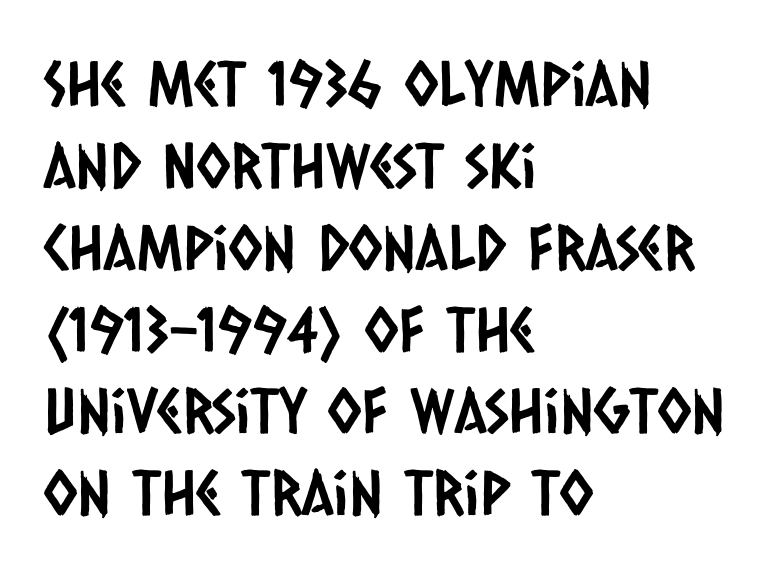
{"serif": "no", "width": "condensed", "stroke_contrast": "low", "x_height": "large", "monospaced": "no", "underline": "no", "align": "left", "line_spacing": "normal", "line_spacing_ratio": 1.32, "letter_spacing": "normal", "letter_spacing_em": 0.0, "glyph_px": 62}
